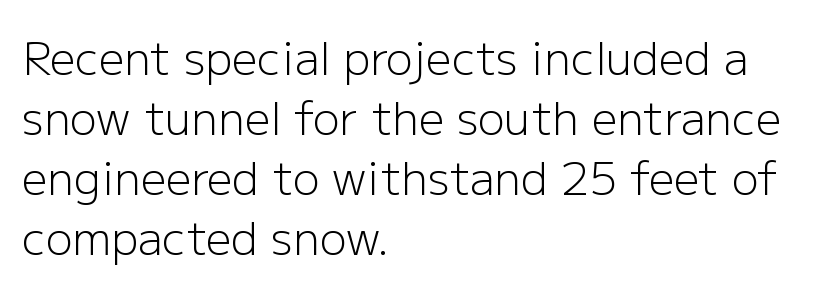
The image shows 45 px light sans-serif type, upright; set left-aligned, normal line spacing (1.33x), normal letter spacing, not underlined; low stroke contrast and a medium x-height.
